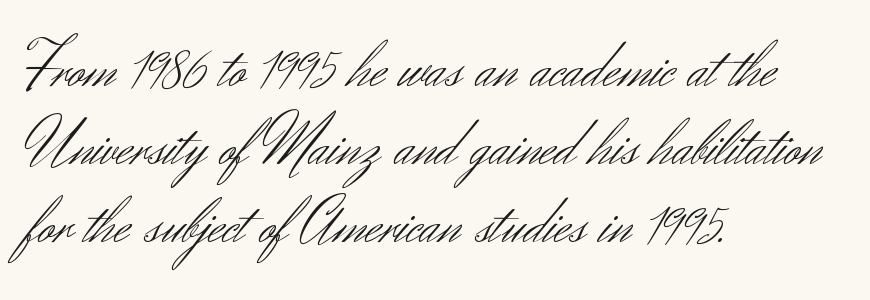
{"serif": "no", "bold": "no", "weight": "light", "width": "normal", "stroke_contrast": "medium", "x_height": "small", "monospaced": "no", "underline": "no", "align": "left", "line_spacing_ratio": 1.2, "letter_spacing": "normal", "letter_spacing_em": 0.0, "glyph_px": 65}
